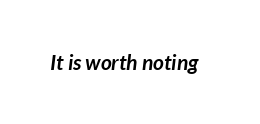
Q: Is the text bold? A: Yes.
Q: Is the text underlined? A: No.
Q: Is the spacing between letters normal or unusually wide? A: Normal.
